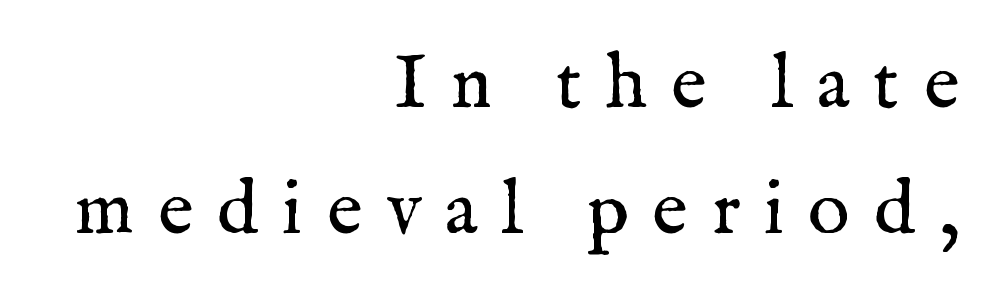
{"serif": "yes", "italic": "no", "bold": "no", "weight": "regular", "width": "normal", "stroke_contrast": "medium", "x_height": "medium", "monospaced": "no", "underline": "no", "align": "right", "line_spacing": "normal", "line_spacing_ratio": 1.63, "letter_spacing": "wide", "letter_spacing_em": 0.31, "glyph_px": 77}
